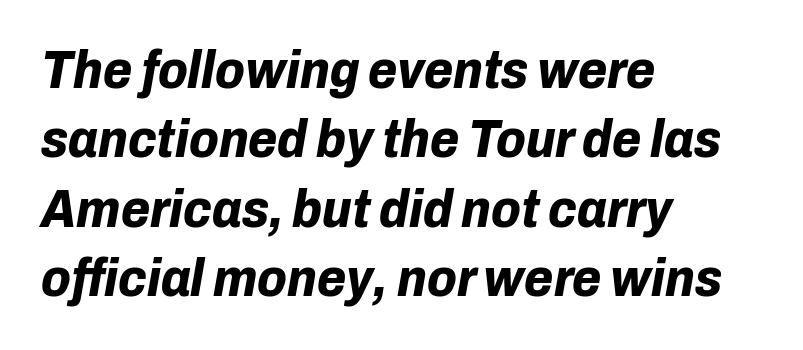
Teacher's note: observe the even left margin — that is flush-left alignment. Pretty heavy lettering here — definitely bold. Quick note: interline space is typical. The typography opts for an oblique posture over an upright one. Note the varied advance widths — an 'i' is clearly narrower than an 'm'. The zone under the glyphs is completely vacant.
